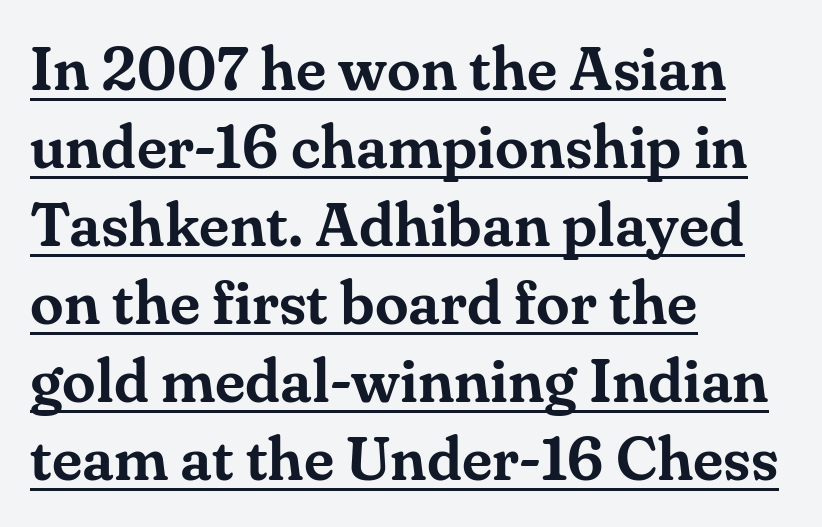
The image shows 61 px serif type, upright; set left-aligned, normal line spacing (1.28x), normal letter spacing, underlined; medium stroke contrast and a small x-height.
